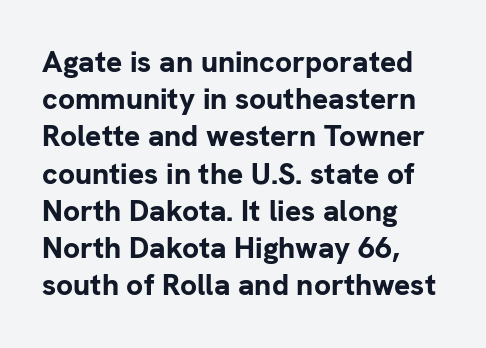
Strong, thick strokes mark this as bold type. You can tell it's not italic because the verticals are truly vertical. Unlike a traditional serif, this face leaves its strokes unadorned. Do the characters align in a grid? No, the font is proportional. Is the letter spacing exaggerated? No — it looks like the ordinary default. Bare-footed words on every line.
